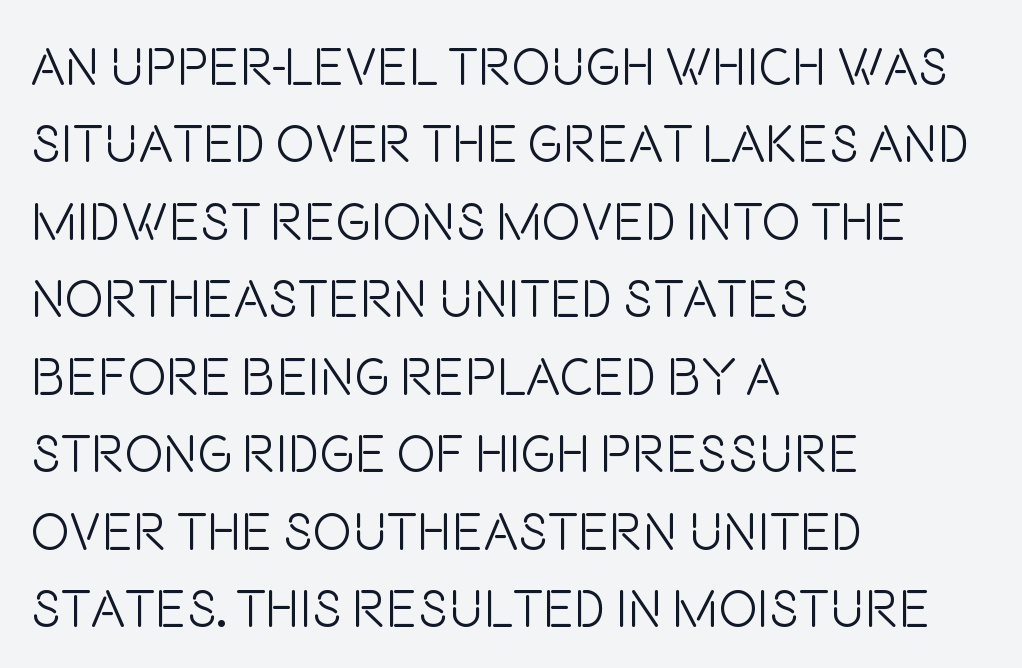
Does the leading feel generous? No, just average. Glance below the letters and you will spot only blank space. If you drew a ruler down the left edge, every line would touch it. The passage shown is typeset with a sans-serif family. Weight class: somewhere from thin through regular. Each letter keeps its own natural width here, so spacing adapts to shape.
